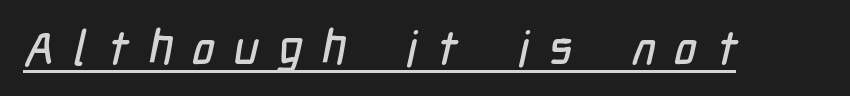
Q: Is the typeface a serif or a sans-serif typeface? A: Sans-serif.
Q: Is the text underlined? A: Yes.
Q: Is the spacing between letters normal or unusually wide? A: Unusually wide.
Q: Width (condensed, normal, or wide)? A: Condensed.
Q: Stroke contrast? A: Low.
Q: x-height? A: Medium.
Q: Monospaced? A: No.
